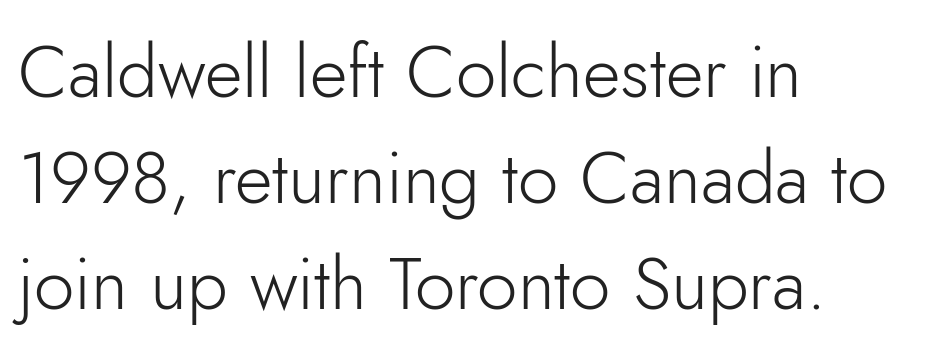
The image shows 73 px light sans-serif type, upright; set left-aligned, normal line spacing (1.45x), normal letter spacing, not underlined; low stroke contrast and a small x-height.
